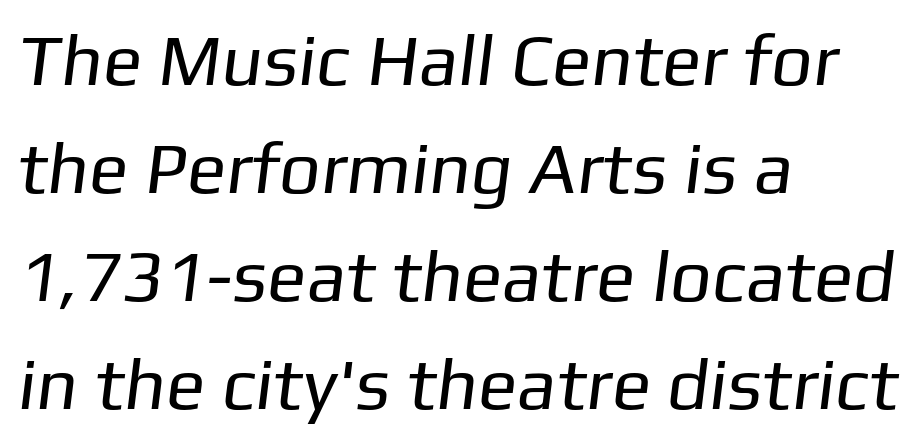
The image shows 73 px regular-weight sans-serif type; set left-aligned, normal line spacing (1.48x), normal letter spacing, not underlined; low stroke contrast and a medium x-height.
